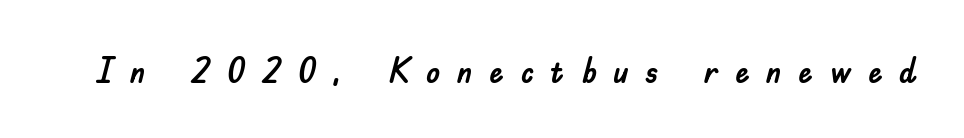
The passage shown has open, widely tracked lettering throughout. No feet cap the strokes, marking this as sans-serif type. Anything drawn beneath the words? Only blank space.
